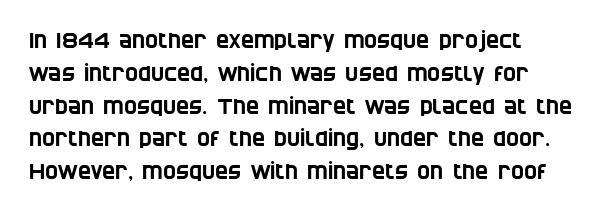
The block of text has a typical density, with ordinary space between rows. Type without underlining. Nobody touched the tracking dial on this one.
